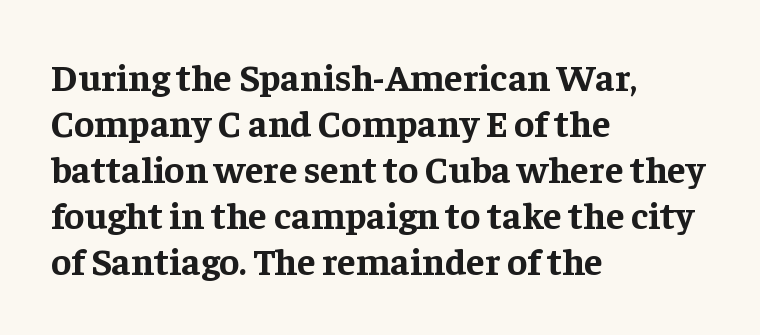
The typesetting leans heavy: a genuine bold. You could call the tracking neutral — neither tight nor loose. Unlike a clean sans, this face finishes its strokes with serifs. Ascenders rise straight up at ninety degrees. A typesetter would call this proportional, since set widths differ per character.
